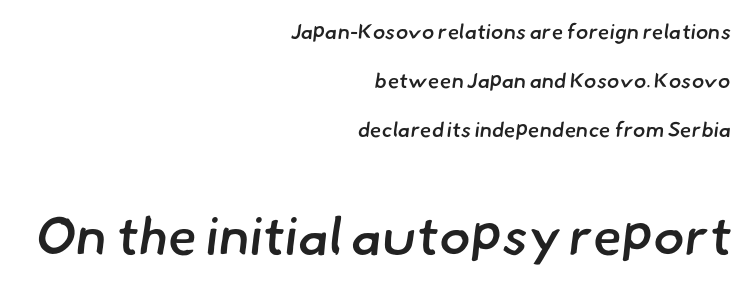
Is the letter spacing exaggerated? No — it looks like the ordinary default. Varying glyph widths throughout — classic text-font behaviour. Font category for this specimen: sans-serif. Quick note: interline space is abundant.
